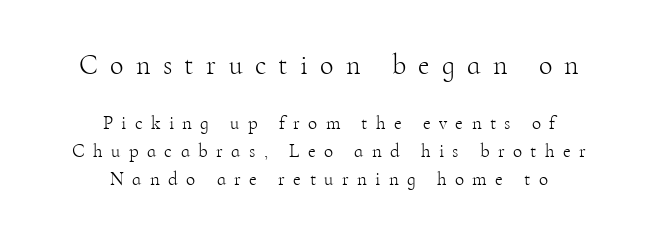
The image shows 28 px light serif type, upright; set centered, normal line spacing (1.46x), unusually wide letter spacing (+0.44 em), not underlined; the first (top) block is 1.47x larger; high stroke contrast and a small x-height.
